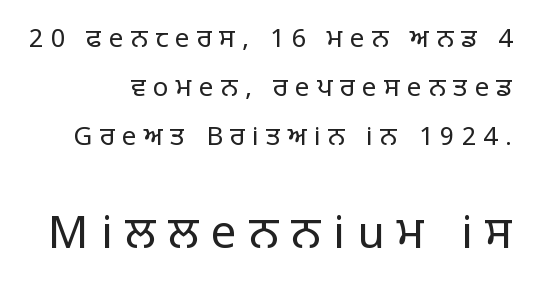
Q: Is the text bold? A: No.
Q: Is the text italic (slanted)? A: No, it is upright.
Q: Is the typeface a serif or a sans-serif typeface? A: Sans-serif.
Q: Is the text underlined? A: No.
Q: Is the spacing between letters normal or unusually wide? A: Unusually wide.
Q: Which block of text is set in a larger size, the first (top) or the second (bottom)? A: The second (bottom) one.
Q: Width (condensed, normal, or wide)? A: Normal.
Q: Stroke contrast? A: Low.
Q: x-height? A: Large.
Q: Monospaced? A: No.
